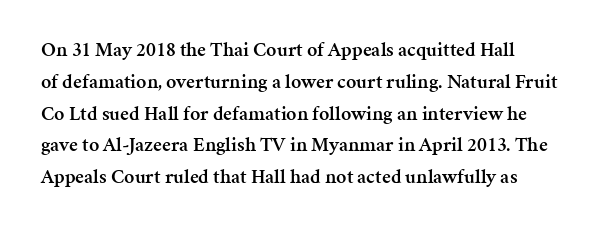
Each glyph is drawn with semibold strokes, heavier than normal yet not fully bold. Default kerning and tracking; the words read as compact shapes. Compared with typical paragraphs, the rows here are spaced about the same. Tall strokes in this sample are plumb rather than angled.
